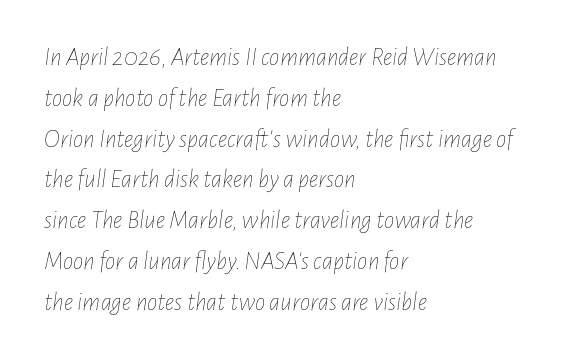
{"italic": "yes", "lean": "right", "slant_degrees": 7, "bold": "no", "underline": "no", "align": "left", "line_spacing": "normal", "line_spacing_ratio": 1.57, "letter_spacing": "normal", "letter_spacing_em": 0.0, "glyph_px": 26}
